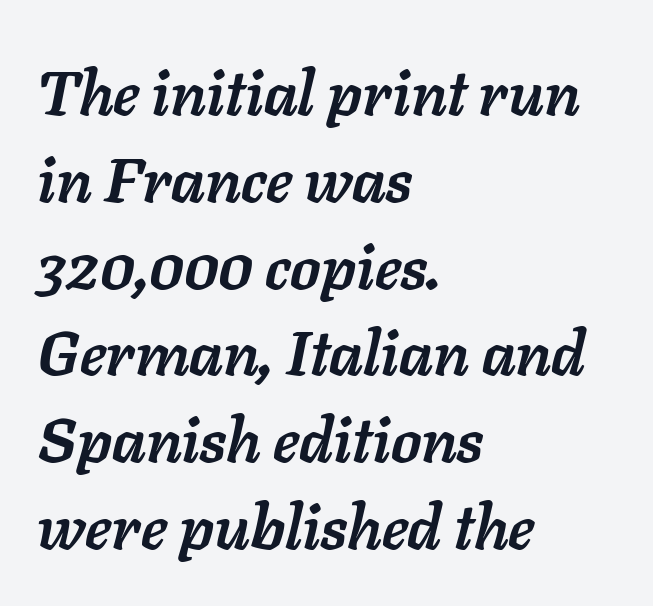
Q: Is the text bold? A: Yes.
Q: Is the text italic (slanted)? A: Yes, it leans right by about 11 degrees.
Q: Is the text underlined? A: No.
Q: How is the paragraph aligned? A: Left-aligned.
Q: Is the spacing between letters normal or unusually wide? A: Normal.
Q: Is the spacing between lines tight, normal or loose? A: Normal.
Q: Width (condensed, normal, or wide)? A: Normal.
Q: Stroke contrast? A: Low.
Q: x-height? A: Medium.
Q: Monospaced? A: No.
